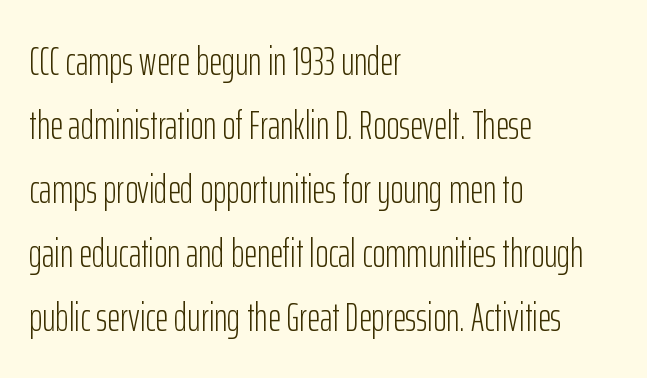
The foot of each line stays bare and open. Stem width sits at or under what a default text font uses. This sample is left-justified, so line endings fall wherever the words run out. Spacing verdict: proportional, widths tailored to each character.
